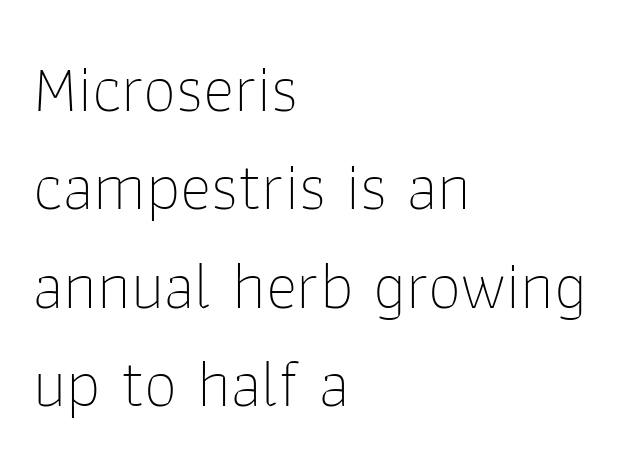
Q: Is the text bold? A: No.
Q: Is the text italic (slanted)? A: No, it is upright.
Q: Is the typeface a serif or a sans-serif typeface? A: Sans-serif.
Q: Is the text underlined? A: No.
Q: How is the paragraph aligned? A: Left-aligned.
Q: Is the spacing between letters normal or unusually wide? A: Normal.
Q: Is the spacing between lines tight, normal or loose? A: Normal.
Q: Width (condensed, normal, or wide)? A: Normal.
Q: Stroke contrast? A: Low.
Q: x-height? A: Medium.
Q: Monospaced? A: No.
